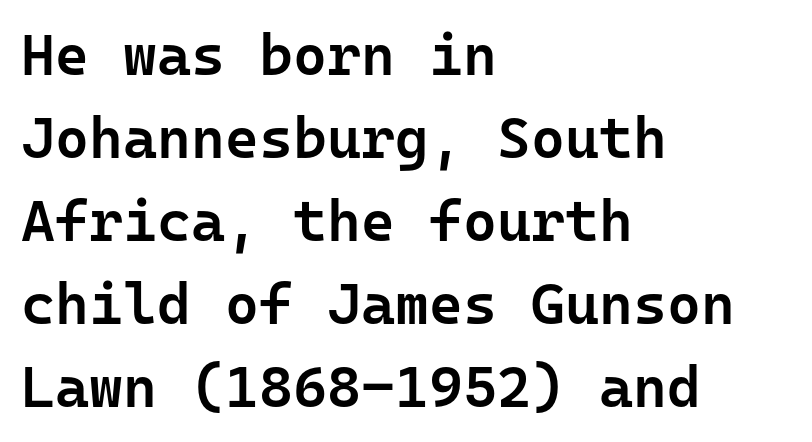
The image shows 58 px semibold sans-serif type, upright, monospaced; set left-aligned, normal line spacing (1.43x), normal letter spacing, not underlined; low stroke contrast and a medium x-height.
